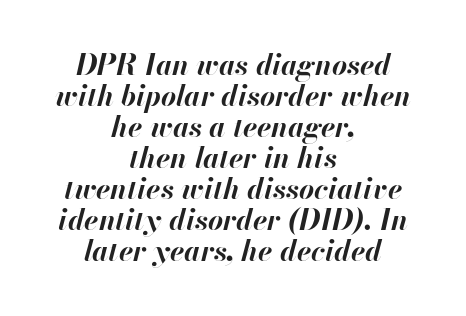
Q: Is the text bold? A: Yes.
Q: Is the text italic (slanted)? A: Yes, it leans right by about 13 degrees.
Q: Is the text underlined? A: No.
Q: How is the paragraph aligned? A: Centered.
Q: Is the spacing between letters normal or unusually wide? A: Normal.
Q: Is the spacing between lines tight, normal or loose? A: Tight.
Q: Width (condensed, normal, or wide)? A: Normal.
Q: Stroke contrast? A: High.
Q: x-height? A: Small.
Q: Monospaced? A: No.
